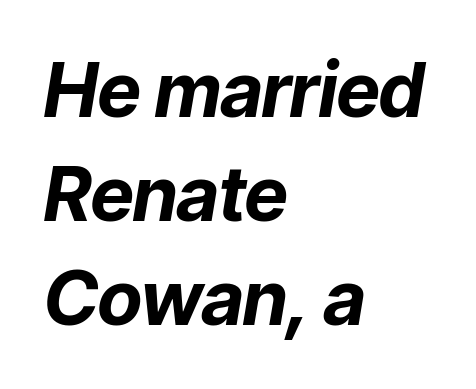
{"italic": "yes", "lean": "right", "slant_degrees": 9, "bold": "yes", "weight": "bold", "width": "normal", "stroke_contrast": "low", "x_height": "medium", "monospaced": "no", "underline": "no", "align": "left", "line_spacing": "normal", "line_spacing_ratio": 1.39, "letter_spacing": "normal", "letter_spacing_em": 0.0, "glyph_px": 75}
